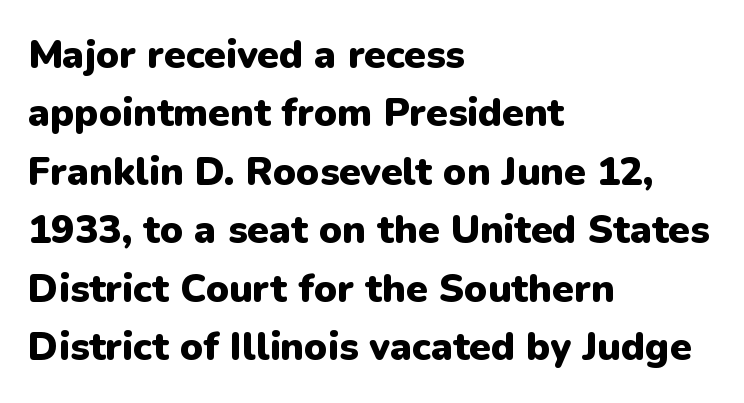
Type without underlining. Caption: bold face, heavy strokes. The letters sit at their default tracking, neither squeezed nor spread. Do the letters lean? They stand straight. Note the varied advance widths — an 'i' is clearly narrower than an 'm'.
